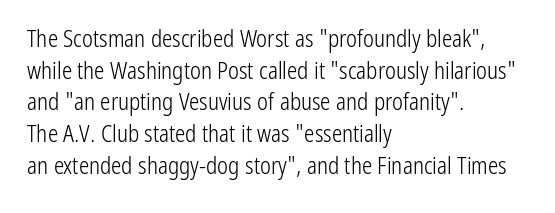
Q: Is the text bold? A: No.
Q: Is the text italic (slanted)? A: No, it is upright.
Q: Is the text underlined? A: No.
Q: How is the paragraph aligned? A: Left-aligned.
Q: Is the spacing between letters normal or unusually wide? A: Normal.
Q: Is the spacing between lines tight, normal or loose? A: Normal.
